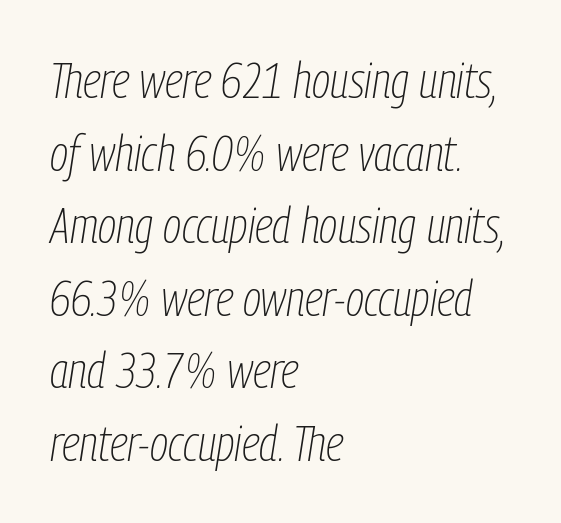
Q: Is the text bold? A: No.
Q: Is the text italic (slanted)? A: Yes, it leans right by about 9 degrees.
Q: Is the text underlined? A: No.
Q: How is the paragraph aligned? A: Left-aligned.
Q: Is the spacing between letters normal or unusually wide? A: Normal.
Q: Is the spacing between lines tight, normal or loose? A: Normal.
Q: Width (condensed, normal, or wide)? A: Condensed.
Q: Stroke contrast? A: Low.
Q: x-height? A: Medium.
Q: Monospaced? A: No.
